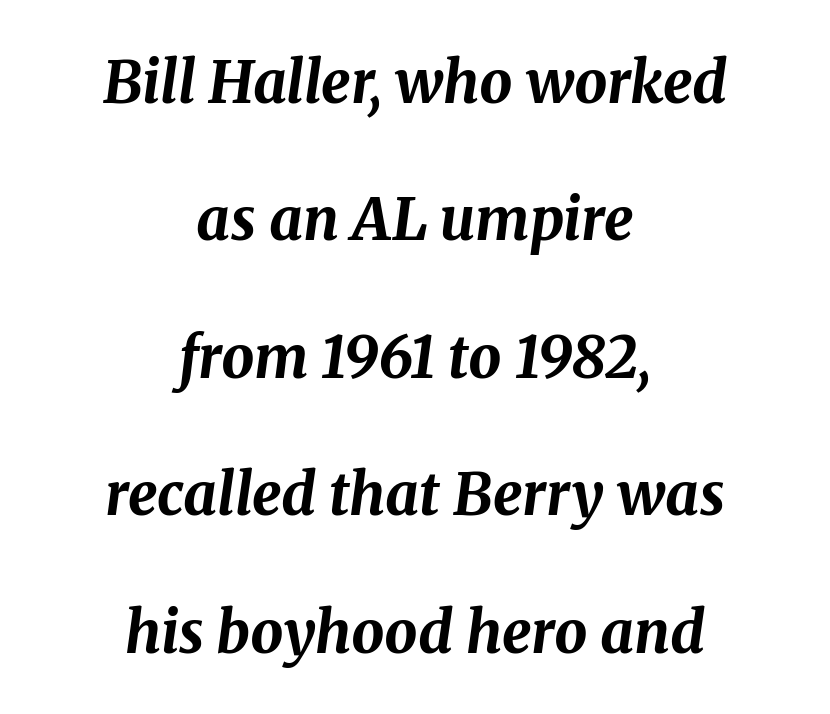
{"italic": "yes", "lean": "right", "slant_degrees": 8, "bold": "yes", "weight": "bold", "width": "normal", "stroke_contrast": "medium", "x_height": "medium", "monospaced": "no", "underline": "no", "align": "center", "line_spacing": "loose", "line_spacing_ratio": 2.37, "letter_spacing": "normal", "letter_spacing_em": 0.0, "glyph_px": 58}
